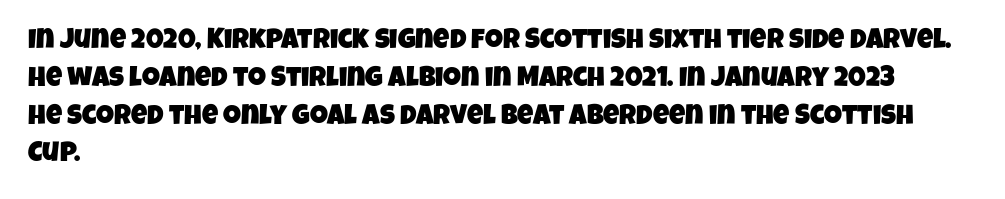
The face used here is proportionally spaced, like ordinary book or web type. Does the type have serifs? No, each stem ends abruptly. This sample is left-justified, so line endings fall wherever the words run out. Spacing between characters is what you'd get straight out of the box. How would I describe the line gaps? Plain and ordinary.
